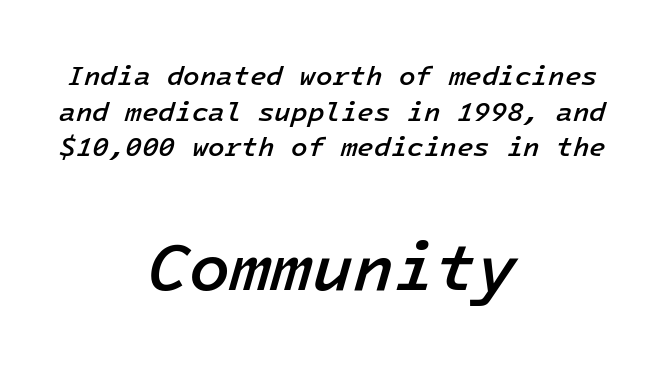
{"italic": "yes", "lean": "right", "slant_degrees": 16, "bold": "semi", "weight": "semibold", "width": "normal", "stroke_contrast": "low", "x_height": "medium", "underline": "no", "align": "center", "line_spacing": "normal", "line_spacing_ratio": 1.32, "letter_spacing": "normal", "letter_spacing_em": 0.0, "larger_block": "second", "size_ratio": 2.48, "glyph_px": 67}
